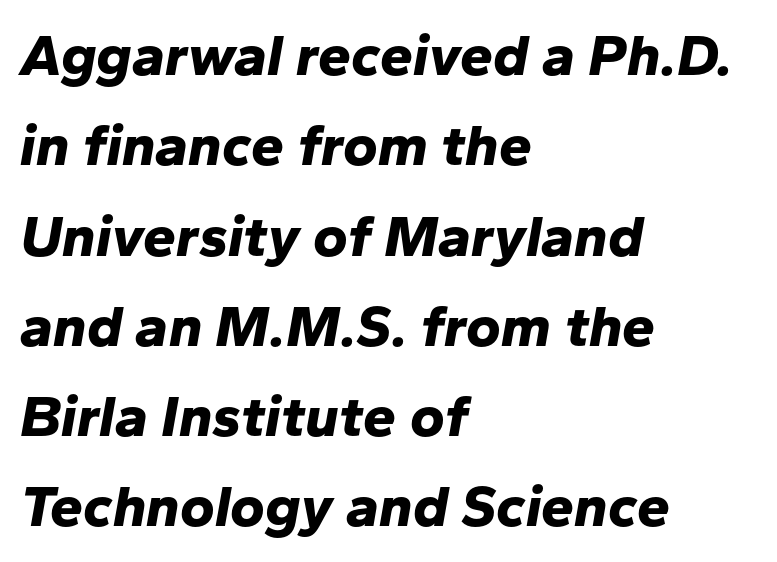
The image shows 59 px bold type, italic (leaning right); set left-aligned, normal line spacing (1.53x), normal letter spacing, not underlined; low stroke contrast and a medium x-height.
